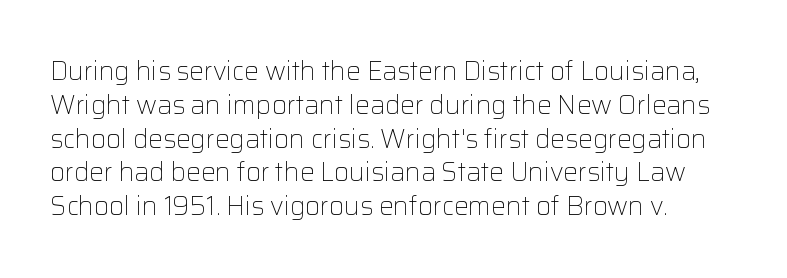
{"italic": "no", "bold": "no", "underline": "no", "align": "left", "line_spacing": "normal", "line_spacing_ratio": 1.3, "letter_spacing": "normal", "letter_spacing_em": 0.0, "glyph_px": 26}
